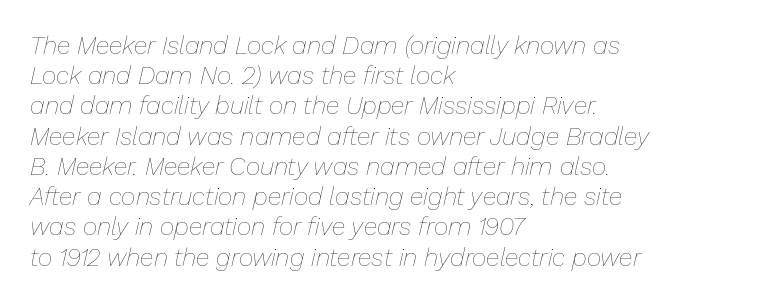
Q: Is the text bold? A: No.
Q: Is the text italic (slanted)? A: Yes, it leans right by about 13 degrees.
Q: Is the text underlined? A: No.
Q: How is the paragraph aligned? A: Left-aligned.
Q: Is the spacing between letters normal or unusually wide? A: Normal.
